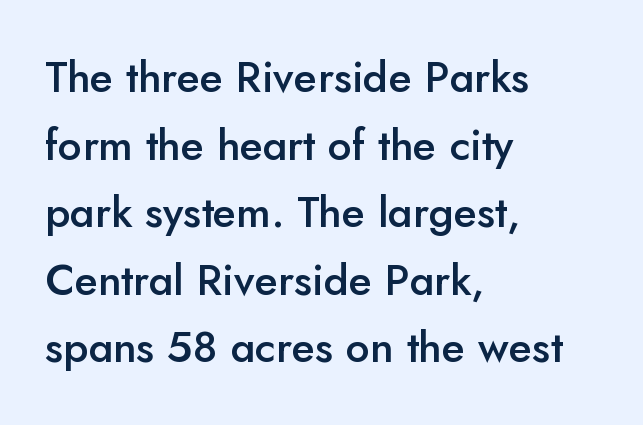
Q: Is the text bold? A: Semi-bold.
Q: Is the text italic (slanted)? A: No, it is upright.
Q: Is the typeface a serif or a sans-serif typeface? A: Sans-serif.
Q: Is the text underlined? A: No.
Q: How is the paragraph aligned? A: Left-aligned.
Q: Is the spacing between letters normal or unusually wide? A: Normal.
Q: Is the spacing between lines tight, normal or loose? A: Normal.
Q: Width (condensed, normal, or wide)? A: Normal.
Q: Stroke contrast? A: Low.
Q: x-height? A: Small.
Q: Monospaced? A: No.
